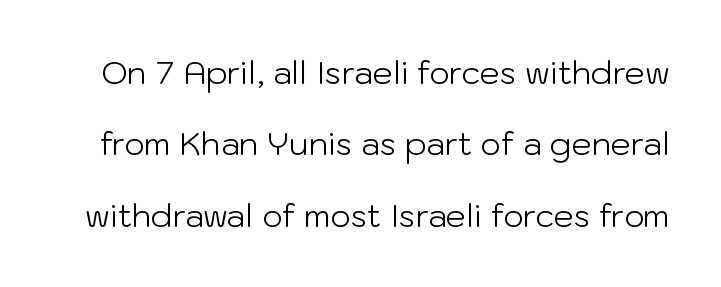
{"serif": "no", "italic": "no", "bold": "no", "weight": "light", "width": "normal", "stroke_contrast": "low", "x_height": "medium", "monospaced": "no", "underline": "no", "line_spacing": "loose", "line_spacing_ratio": 2.23, "letter_spacing": "normal", "letter_spacing_em": 0.0, "glyph_px": 32}
